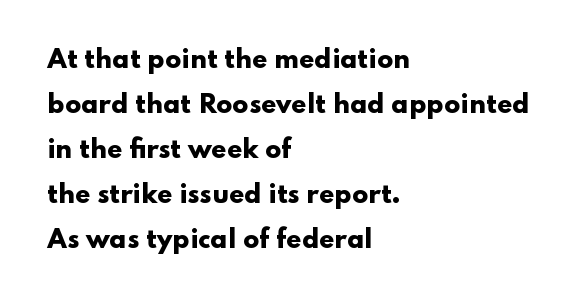
Q: Is the text bold? A: Yes.
Q: Is the text italic (slanted)? A: No, it is upright.
Q: Is the text underlined? A: No.
Q: How is the paragraph aligned? A: Left-aligned.
Q: Is the spacing between letters normal or unusually wide? A: Normal.
